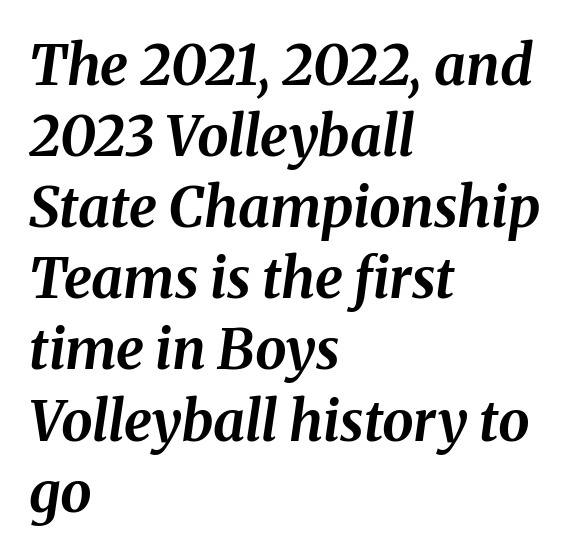
Q: Is the text bold? A: Yes.
Q: Is the text italic (slanted)? A: Yes, it leans right by about 8 degrees.
Q: Is the text underlined? A: No.
Q: How is the paragraph aligned? A: Left-aligned.
Q: Is the spacing between letters normal or unusually wide? A: Normal.
Q: Is the spacing between lines tight, normal or loose? A: Normal.
Q: Width (condensed, normal, or wide)? A: Normal.
Q: Stroke contrast? A: Medium.
Q: x-height? A: Medium.
Q: Monospaced? A: No.
